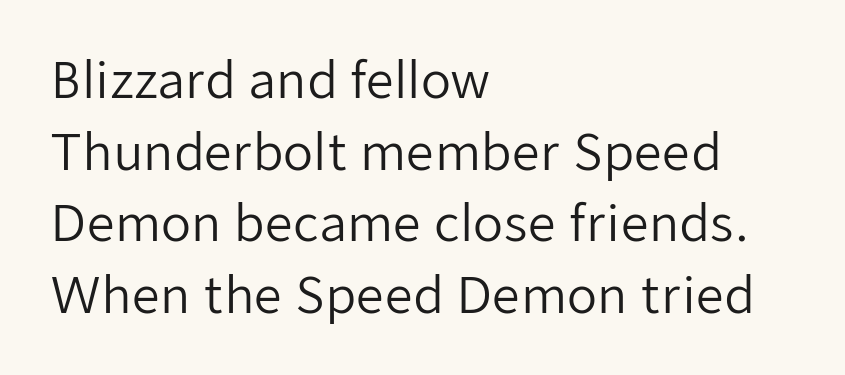
The face used here is proportionally spaced, like ordinary book or web type. If you drew a ruler down the left edge, every line would touch it. The designer went with a sans here, leaving each stem footless. Characters follow at the spacing the type designer built in. The strip under each line holds only bare page.
